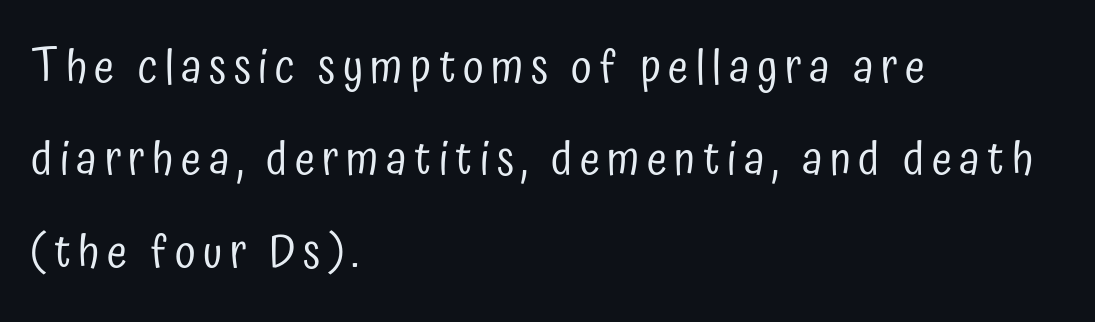
{"serif": "no", "italic": "no", "bold": "no", "weight": "regular", "width": "condensed", "stroke_contrast": "low", "x_height": "medium", "monospaced": "no", "underline": "no", "align": "left", "line_spacing": "loose", "line_spacing_ratio": 2.01, "glyph_px": 46}
